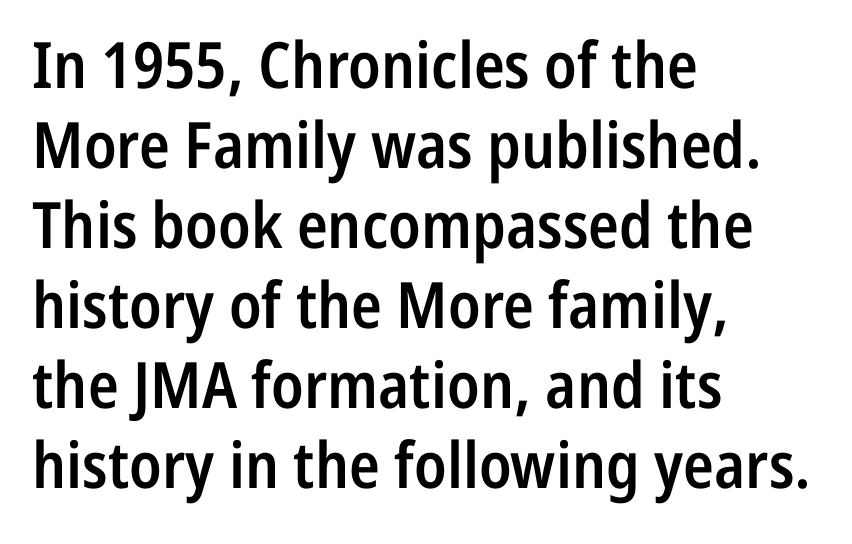
{"serif": "no", "italic": "no", "bold": "semi", "weight": "semibold", "width": "condensed", "stroke_contrast": "low", "x_height": "medium", "monospaced": "no", "underline": "no", "align": "left", "line_spacing": "normal", "line_spacing_ratio": 1.25, "letter_spacing": "normal", "letter_spacing_em": 0.0, "glyph_px": 64}
